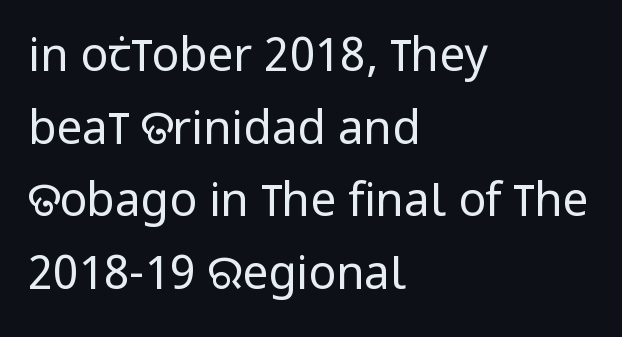
The image shows 46 px regular-weight, condensed sans-serif type, upright; set left-aligned, normal line spacing (1.58x), normal letter spacing, not underlined; low stroke contrast and a large x-height.
